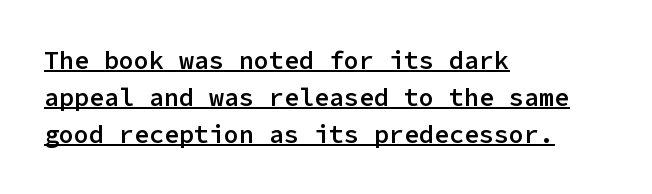
The image shows 25 px text type, upright; set left-aligned, normal line spacing (1.48x), normal letter spacing, underlined.
